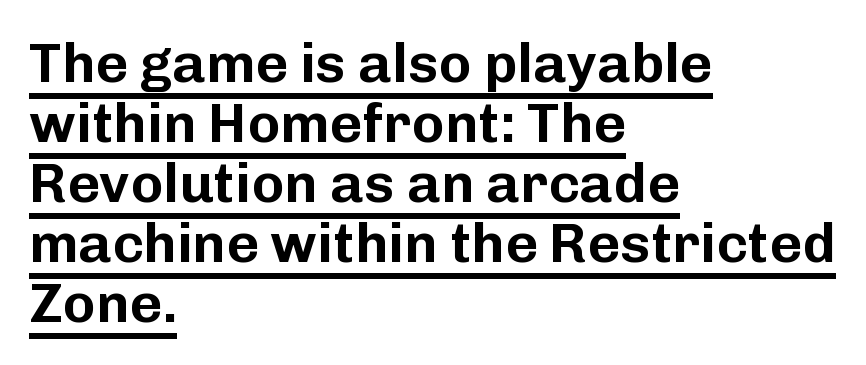
{"serif": "no", "italic": "no", "width": "normal", "stroke_contrast": "low", "x_height": "medium", "monospaced": "no", "underline": "yes", "align": "left", "line_spacing": "tight", "line_spacing_ratio": 1.07, "letter_spacing": "normal", "letter_spacing_em": 0.0, "glyph_px": 56}
